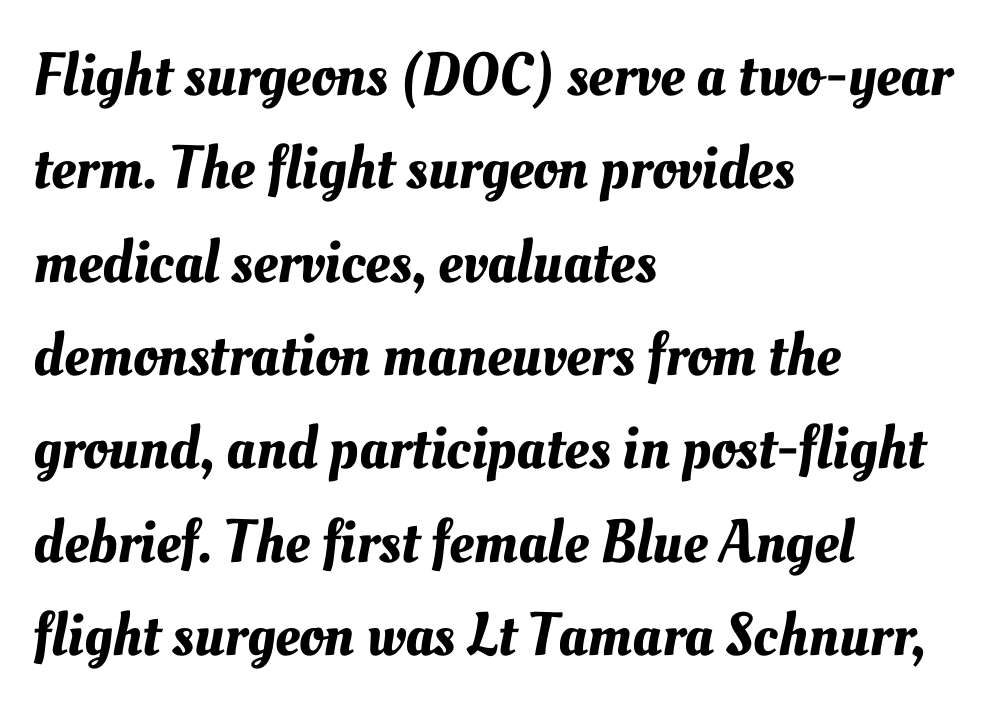
Q: Is the text underlined? A: No.
Q: How is the paragraph aligned? A: Left-aligned.
Q: Is the spacing between letters normal or unusually wide? A: Normal.
Q: Is the spacing between lines tight, normal or loose? A: Normal.
Q: Width (condensed, normal, or wide)? A: Normal.
Q: Stroke contrast? A: Medium.
Q: x-height? A: Small.
Q: Monospaced? A: No.
